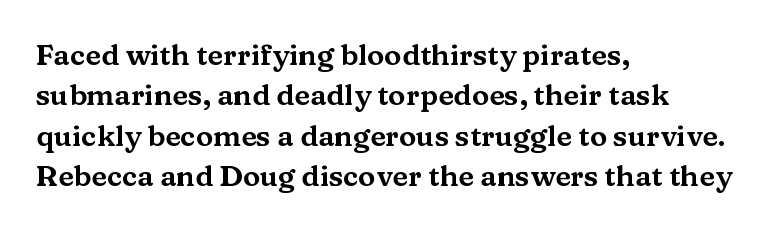
The image shows 29 px wide serif type, upright; set left-aligned, normal line spacing (1.39x), normal letter spacing, not underlined; medium stroke contrast and a medium x-height.
